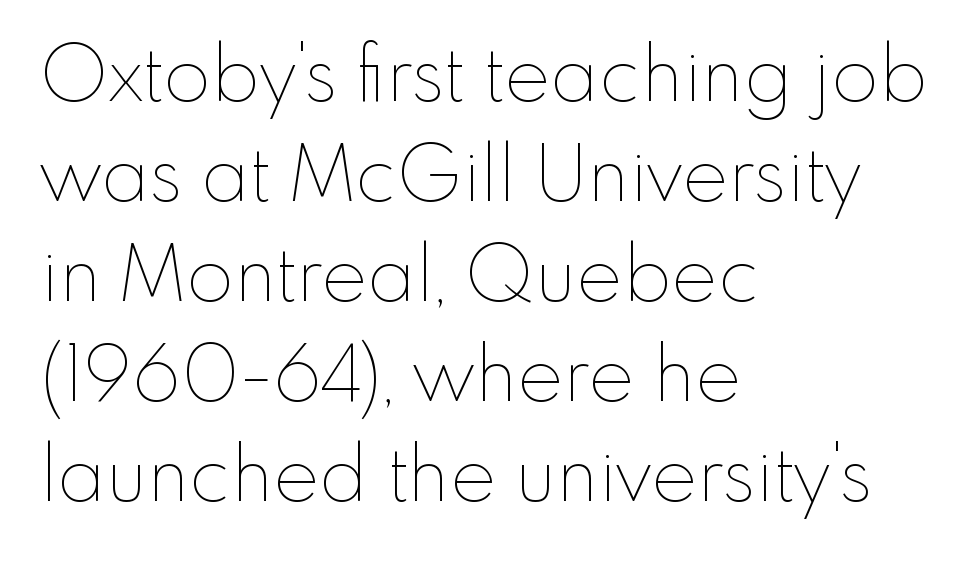
Q: Is the text bold? A: No.
Q: Is the text italic (slanted)? A: No, it is upright.
Q: Is the text underlined? A: No.
Q: How is the paragraph aligned? A: Left-aligned.
Q: Is the spacing between letters normal or unusually wide? A: Normal.
Q: Is the spacing between lines tight, normal or loose? A: Normal.
Q: Width (condensed, normal, or wide)? A: Normal.
Q: Stroke contrast? A: Low.
Q: x-height? A: Small.
Q: Monospaced? A: No.
